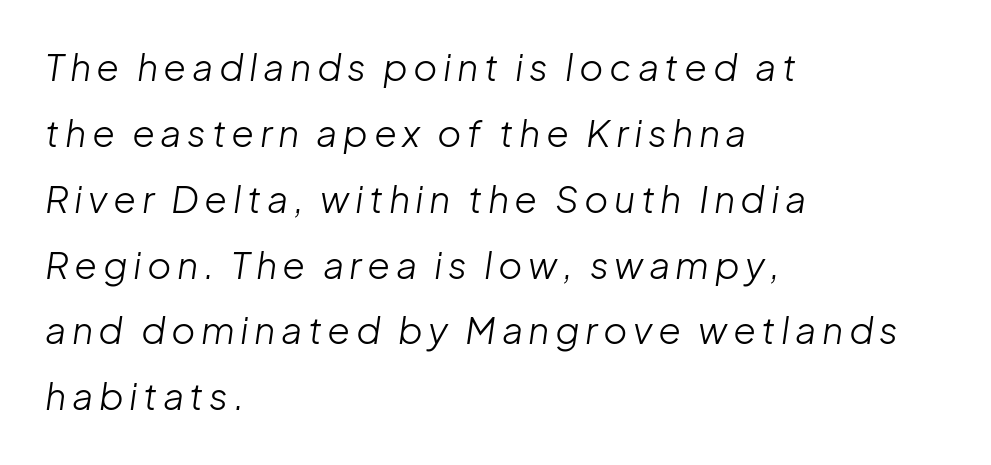
Q: Is the text bold? A: No.
Q: Is the text italic (slanted)? A: Yes, it leans right by about 8 degrees.
Q: Is the text underlined? A: No.
Q: How is the paragraph aligned? A: Left-aligned.
Q: Width (condensed, normal, or wide)? A: Normal.
Q: Stroke contrast? A: Low.
Q: x-height? A: Medium.
Q: Monospaced? A: No.
